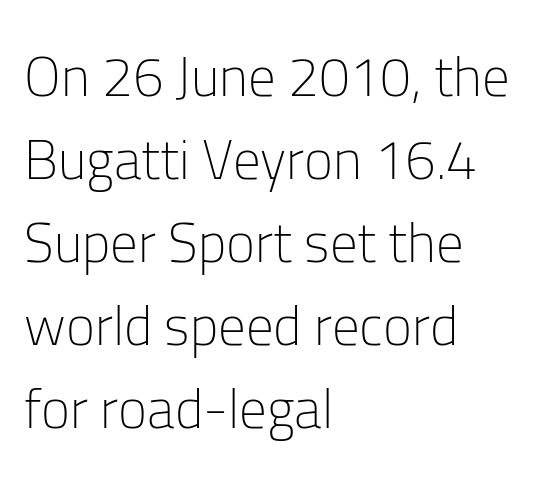
The image shows 55 px light sans-serif type, upright; set left-aligned, normal line spacing (1.51x), normal letter spacing, not underlined; low stroke contrast and a medium x-height.
